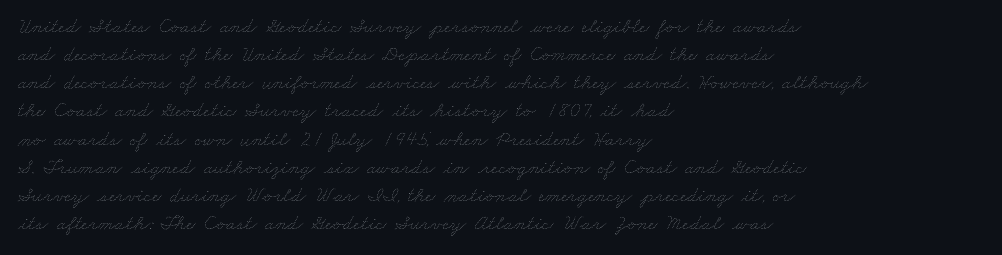
Q: Is the text bold? A: No.
Q: Is the text underlined? A: No.
Q: How is the paragraph aligned? A: Left-aligned.
Q: Is the spacing between letters normal or unusually wide? A: Normal.
Q: Is the spacing between lines tight, normal or loose? A: Normal.
